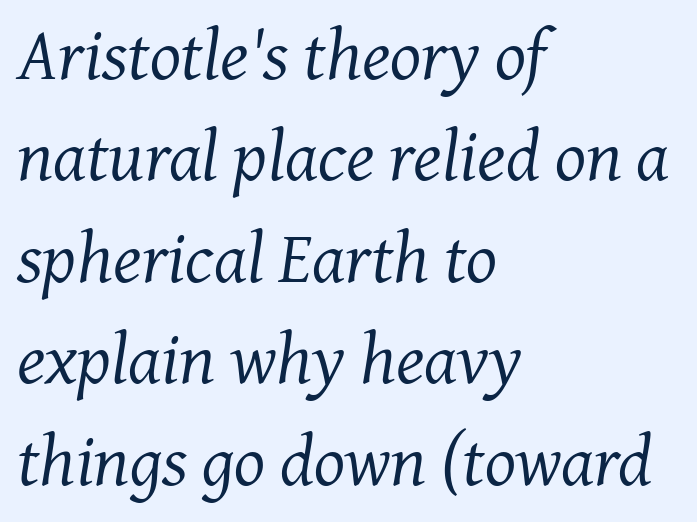
The image shows 73 px regular-weight serif type, italic (leaning right); set left-aligned, normal line spacing (1.39x), normal letter spacing, not underlined; medium stroke contrast and a medium x-height.
